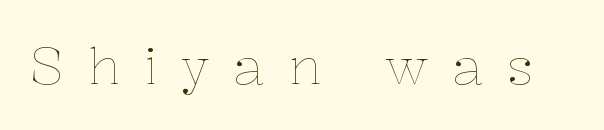
Q: Is the text bold? A: No.
Q: Is the text italic (slanted)? A: No, it is upright.
Q: Is the text underlined? A: No.
Q: Is the spacing between letters normal or unusually wide? A: Unusually wide.
Q: Width (condensed, normal, or wide)? A: Normal.
Q: Stroke contrast? A: Low.
Q: x-height? A: Medium.
Q: Monospaced? A: No.
